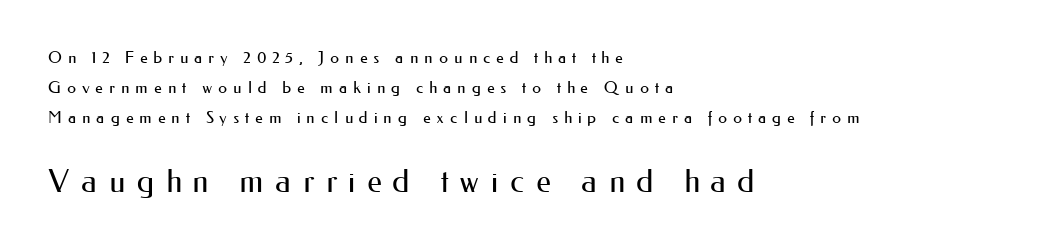
The image shows 31 px regular-weight sans-serif type, upright; set left-aligned, line spacing 1.87x, unusually wide letter spacing (+0.37 em), not underlined; the second (bottom) block is 1.94x larger; medium stroke contrast and a small x-height.
